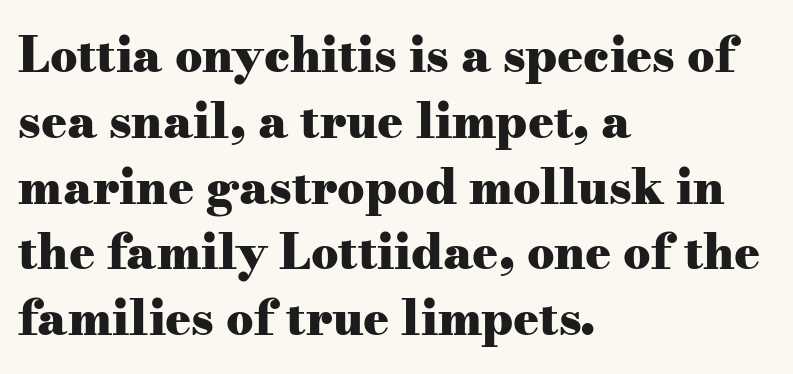
Q: Is the text bold? A: Yes.
Q: Is the text italic (slanted)? A: No, it is upright.
Q: Is the typeface a serif or a sans-serif typeface? A: Serif.
Q: Is the text underlined? A: No.
Q: How is the paragraph aligned? A: Left-aligned.
Q: Is the spacing between letters normal or unusually wide? A: Normal.
Q: Is the spacing between lines tight, normal or loose? A: Normal.
Q: Width (condensed, normal, or wide)? A: Wide.
Q: Stroke contrast? A: Medium.
Q: x-height? A: Small.
Q: Monospaced? A: No.
